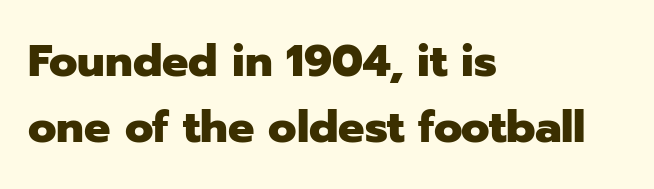
Q: Is the text bold? A: Yes.
Q: Is the text italic (slanted)? A: No, it is upright.
Q: Is the typeface a serif or a sans-serif typeface? A: Sans-serif.
Q: Is the text underlined? A: No.
Q: How is the paragraph aligned? A: Left-aligned.
Q: Is the spacing between letters normal or unusually wide? A: Normal.
Q: Is the spacing between lines tight, normal or loose? A: Normal.
Q: Width (condensed, normal, or wide)? A: Normal.
Q: Stroke contrast? A: Low.
Q: x-height? A: Medium.
Q: Monospaced? A: No.
